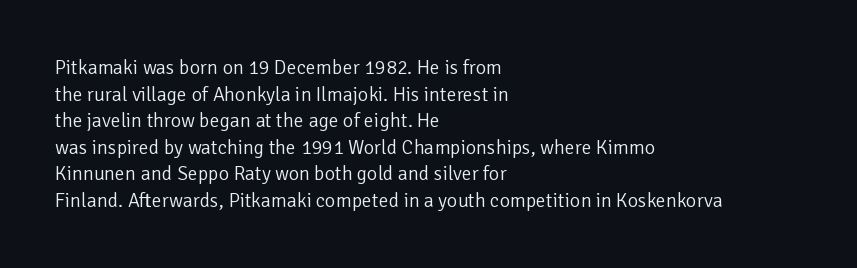
{"italic": "no", "bold": "no", "underline": "no", "align": "left", "line_spacing": "normal", "line_spacing_ratio": 1.33, "letter_spacing": "normal", "letter_spacing_em": 0.0, "glyph_px": 20}
